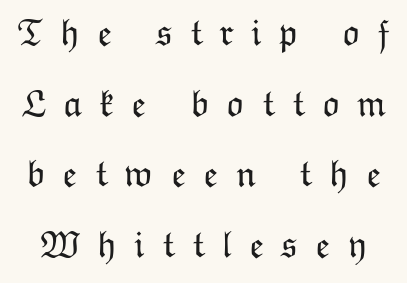
These glyphs show unthickened strokes, regular width or finer. When letters stand straight like this, we call the style roman or upright. Bare-footed words on every line. You could only call the tracking loose — the letters float apart. Each letter keeps its own natural width here, so spacing adapts to shape.
